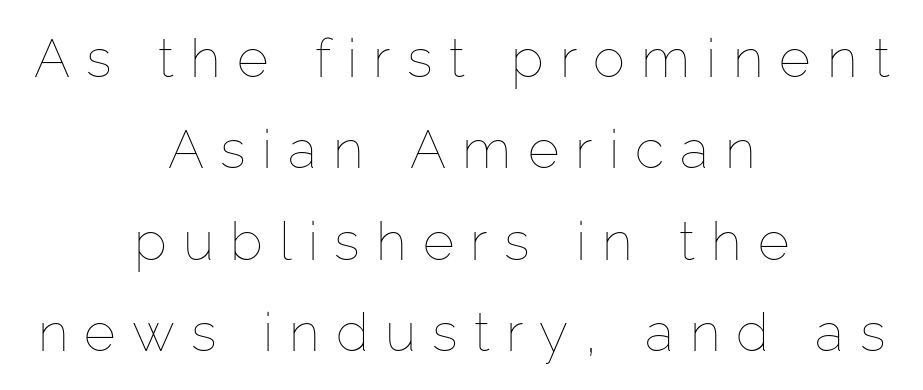
Q: Is the text bold? A: No.
Q: Is the text italic (slanted)? A: No, it is upright.
Q: Is the text underlined? A: No.
Q: How is the paragraph aligned? A: Centered.
Q: Is the spacing between letters normal or unusually wide? A: Unusually wide.
Q: Is the spacing between lines tight, normal or loose? A: Normal.
Q: Width (condensed, normal, or wide)? A: Normal.
Q: Stroke contrast? A: Low.
Q: x-height? A: Medium.
Q: Monospaced? A: No.
